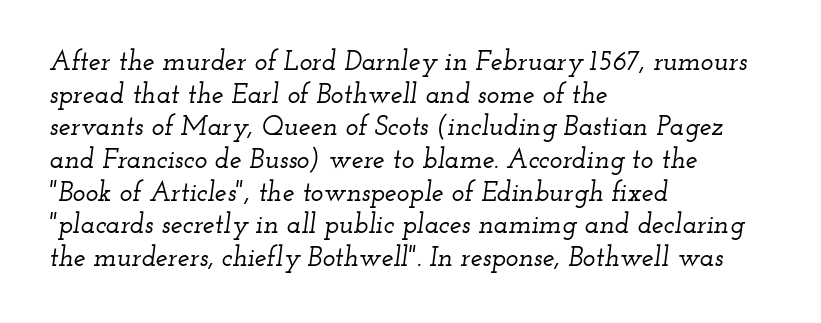
The image shows 27 px text type, italic (leaning right); set left-aligned, line spacing 1.21x, normal letter spacing, not underlined.
